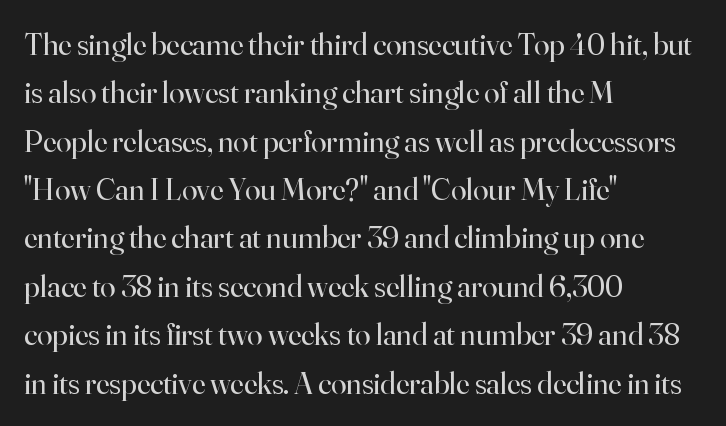
Each word holds together tightly as a unit, with standard inter-letter gaps. Heaviness? Minimal to ordinary, like unemphasized prose. The paragraph has a hard left edge and a soft right edge. Honestly, the row spacing looks completely unremarkable. Check the space under the baseline: it is left empty. This sample has the flowing, uneven cadence of proportional lettering.
